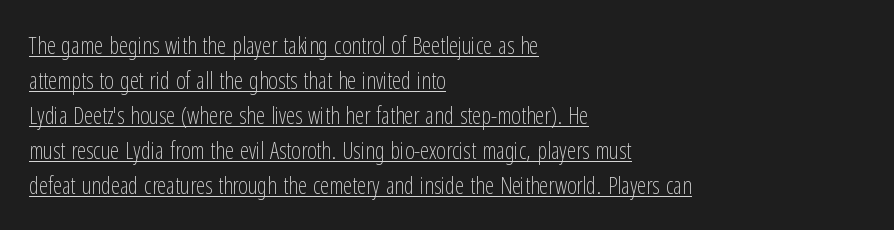
The lines sit at an ordinary, default distance from one another. Nothing heavy about these letters — not bold at all. Notice how the passage keeps a crisp vertical edge on the left only. Is there any slant? The stems are plumb.
